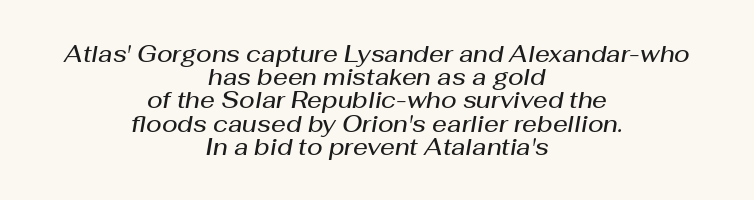
I'd describe the lettering as semibold — firm but not a full bold. An italicized treatment has been applied to the whole sample. Tracking value appears to be zero — textbook default spacing. Vertically, the passage feels compressed, each row crowding the next. Decoration check: the copy has no underline. Each line is balanced around a shared central axis.
